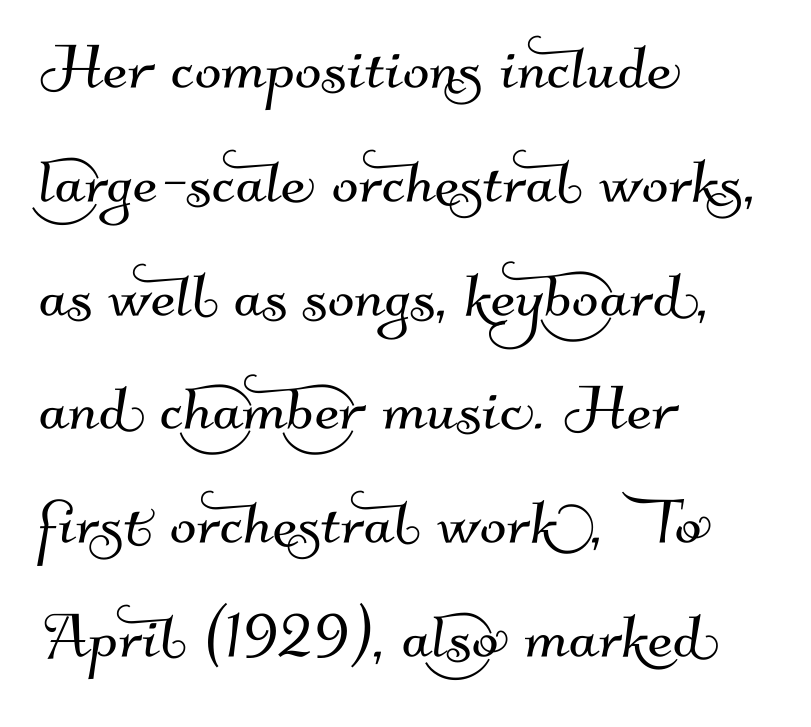
Compared with a centered layout, this one pins lines to the left instead. In terms of letterspacing, this is plain default setting. Interline gaps are of average width in this sample. The rendering uses natural spacing where letterforms have individual widths. No feet cap the strokes, marking this as sans-serif type.
